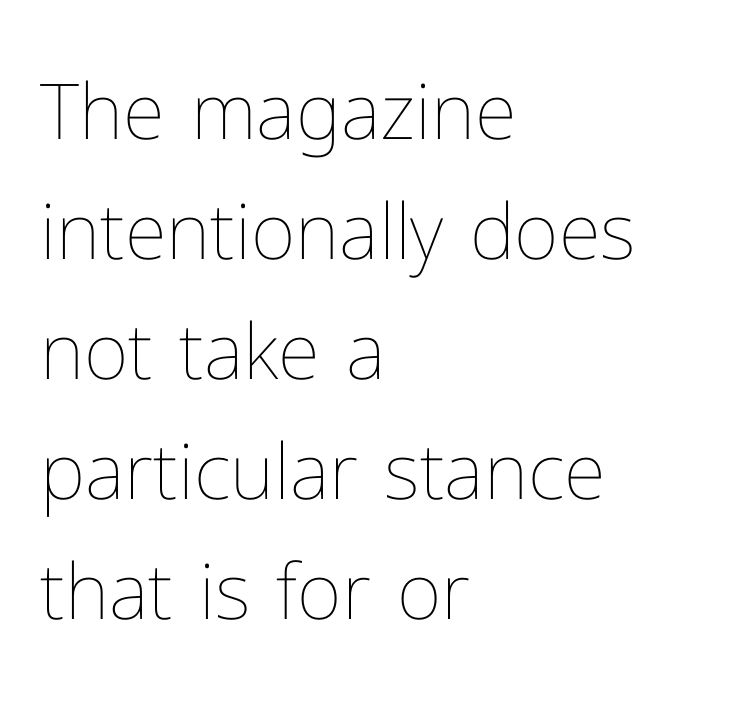
Baseline-to-baseline distance is the conventional proportion of letter height. The rag falls on the right side of this text block. Posture: vertical. Varying glyph widths throughout — classic text-font behaviour. The letters look calm and open, with moderate or lighter stems. The letterforms sit shoulder to shoulder at normal distance.
